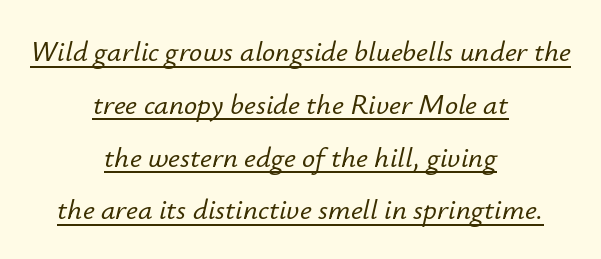
The image shows 29 px text type, italic (leaning right); set centered, line spacing 1.82x, normal letter spacing, underlined; low stroke contrast and a small x-height.
